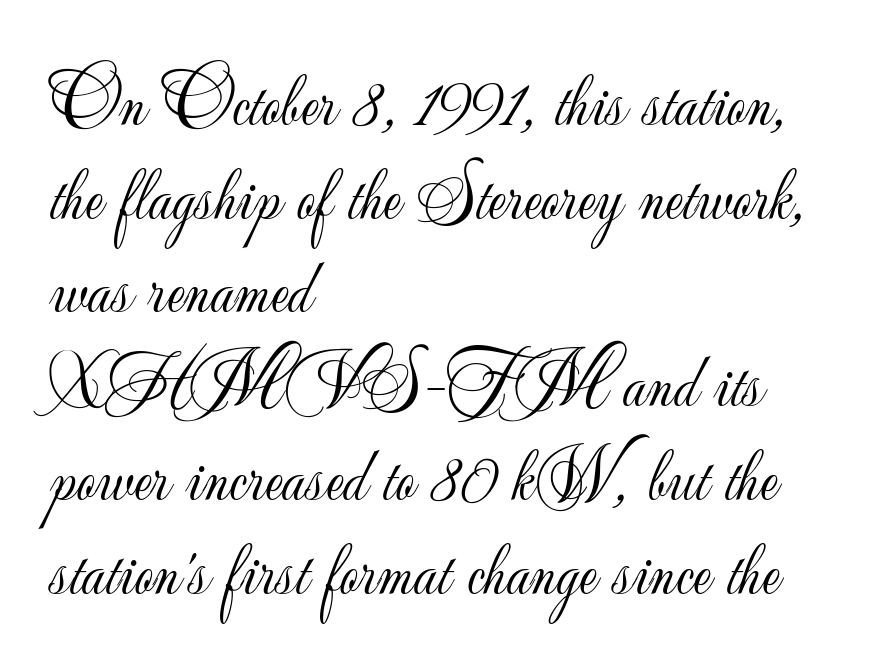
Evenly set lines give the paragraph a standard silhouette. No extra tracking has been applied to these lines. Decoration check: the copy has no underline. Unbolded letterforms with no extra heft.
